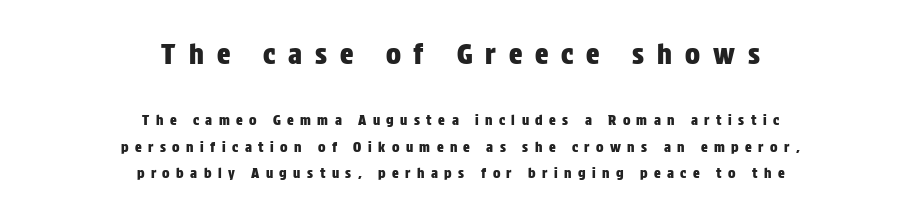
The specimen reads as upright at a glance. Think of a printed novel: that variable character pitch is what you see here. This is sans-serif lettering, the kind often seen on screens and signage. Horizontal alignment here is central, giving a formal, balanced look.
